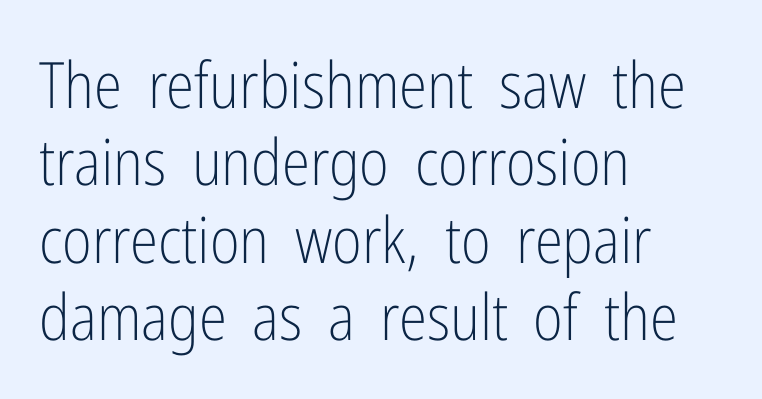
Ascenders rise straight up at ninety degrees. The letters advance in unequal steps, a hallmark of proportional type. Stems here are at most as thick as an everyday book face. Each word holds together tightly as a unit, with standard inter-letter gaps. This rendering features lettering with no underline. These lines stack with their left ends in a neat column.
